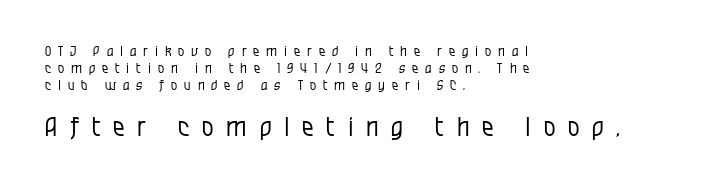
{"italic": "no", "bold": "no", "underline": "no", "align": "left", "line_spacing_ratio": 1.21, "letter_spacing": "wide", "letter_spacing_em": 0.49, "larger_block": "second", "size_ratio": 1.86, "glyph_px": 26}
